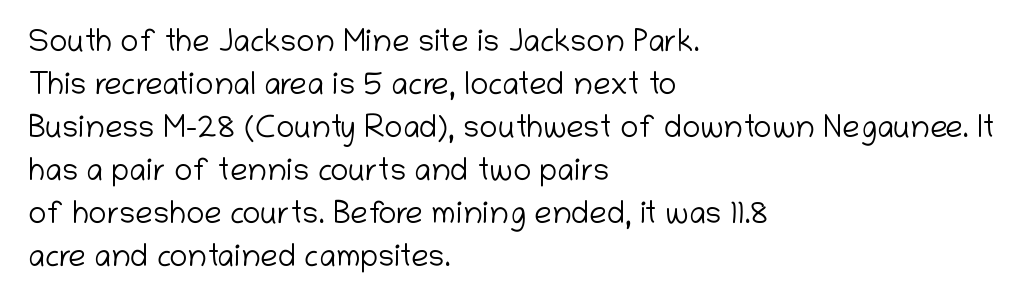
{"serif": "no", "italic": "no", "bold": "no", "weight": "light", "width": "normal", "stroke_contrast": "low", "x_height": "medium", "monospaced": "no", "underline": "no", "align": "left", "line_spacing": "normal", "line_spacing_ratio": 1.39, "letter_spacing": "normal", "letter_spacing_em": 0.0, "glyph_px": 31}
